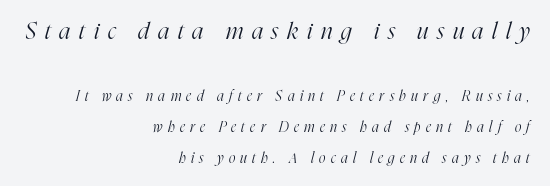
The gaps between neighbouring characters are conspicuously large. Descender tails drop into unmarked territory. The weight tops out at a normal text grade. Posture: slanted. The passage is arranged like a letterhead date or caption credit — flush right. Line spacing here is loose.
